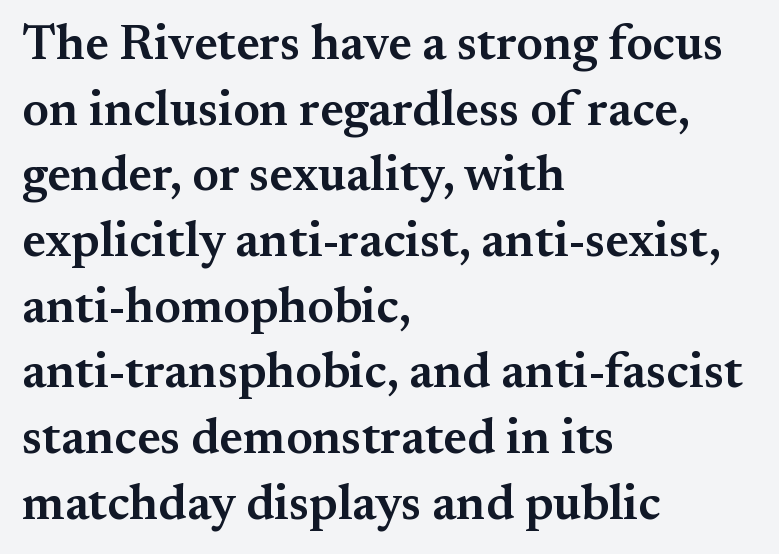
It's the straight-up-and-down kind of type. Inter-character spacing is left at the font's built-in metrics. Here the designer chose a conventional face with non-uniform glyph widths. This rendering features lettering with no underline.
